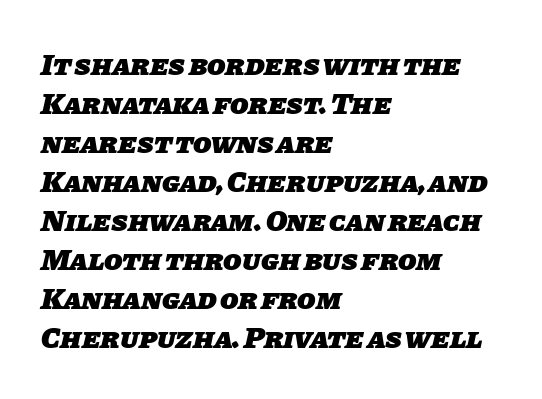
Q: Is the text bold? A: Yes.
Q: Is the typeface a serif or a sans-serif typeface? A: Serif.
Q: Is the text underlined? A: No.
Q: How is the paragraph aligned? A: Left-aligned.
Q: Is the spacing between letters normal or unusually wide? A: Normal.
Q: Is the spacing between lines tight, normal or loose? A: Normal.
Q: Width (condensed, normal, or wide)? A: Normal.
Q: Stroke contrast? A: Low.
Q: x-height? A: Large.
Q: Monospaced? A: No.
